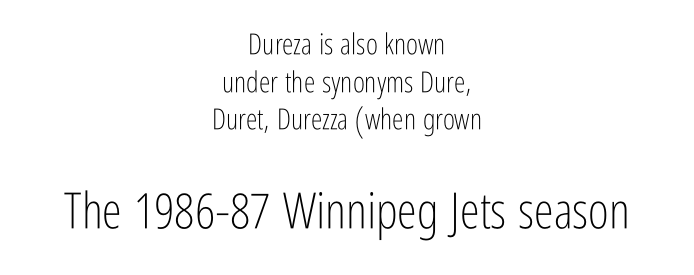
Q: Is the text bold? A: No.
Q: Is the text italic (slanted)? A: No, it is upright.
Q: Is the typeface a serif or a sans-serif typeface? A: Sans-serif.
Q: Is the text underlined? A: No.
Q: How is the paragraph aligned? A: Centered.
Q: Is the spacing between letters normal or unusually wide? A: Normal.
Q: Is the spacing between lines tight, normal or loose? A: Normal.
Q: Which block of text is set in a larger size, the first (top) or the second (bottom)? A: The second (bottom) one.
Q: Width (condensed, normal, or wide)? A: Condensed.
Q: Stroke contrast? A: Low.
Q: x-height? A: Medium.
Q: Monospaced? A: No.
